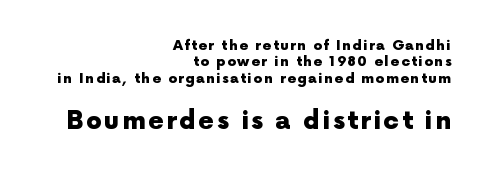
Unmarked baselines from the first word to the last. One-word summary of the alignment: right. Here the second block reads like a headline and the first like body copy. Strong, thick strokes mark this as bold type. A typesetter would mark this as roman, not italic.
